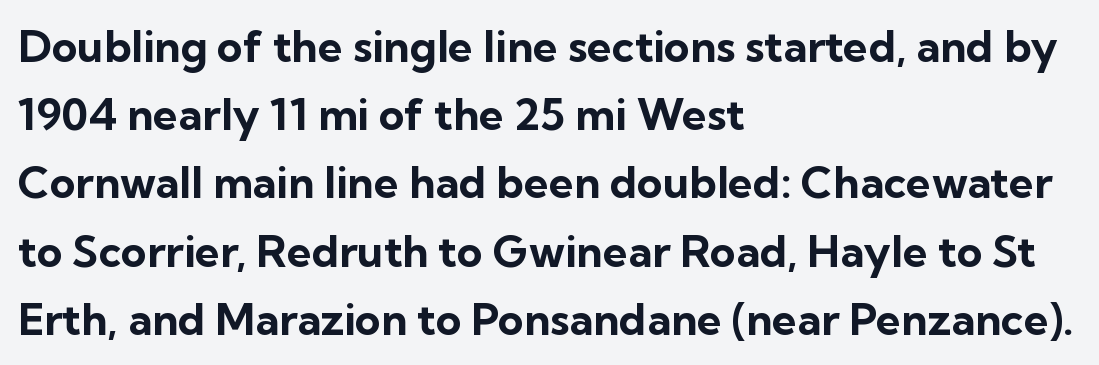
The image shows 44 px bold sans-serif type, upright; set left-aligned, normal line spacing (1.55x), normal letter spacing, not underlined; low stroke contrast and a medium x-height.
